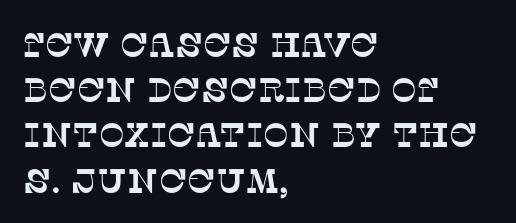
The image shows 34 px serif type; set left-aligned, normal line spacing (1.33x), normal letter spacing, not underlined; low stroke contrast and a large x-height.
